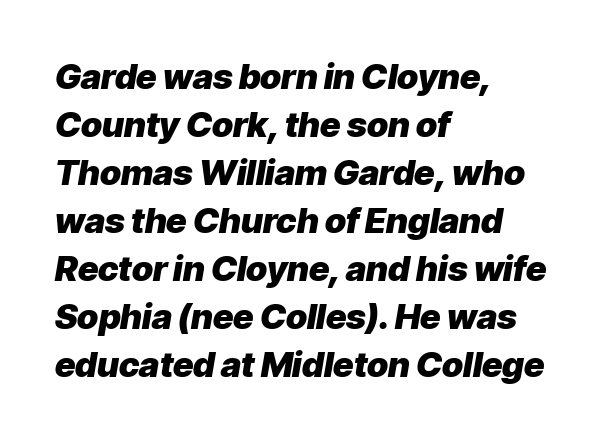
{"italic": "yes", "lean": "right", "slant_degrees": 9, "bold": "yes", "weight": "heavy", "width": "normal", "stroke_contrast": "low", "x_height": "medium", "monospaced": "no", "underline": "no", "align": "left", "line_spacing": "normal", "line_spacing_ratio": 1.37, "letter_spacing": "normal", "letter_spacing_em": 0.0, "glyph_px": 35}
